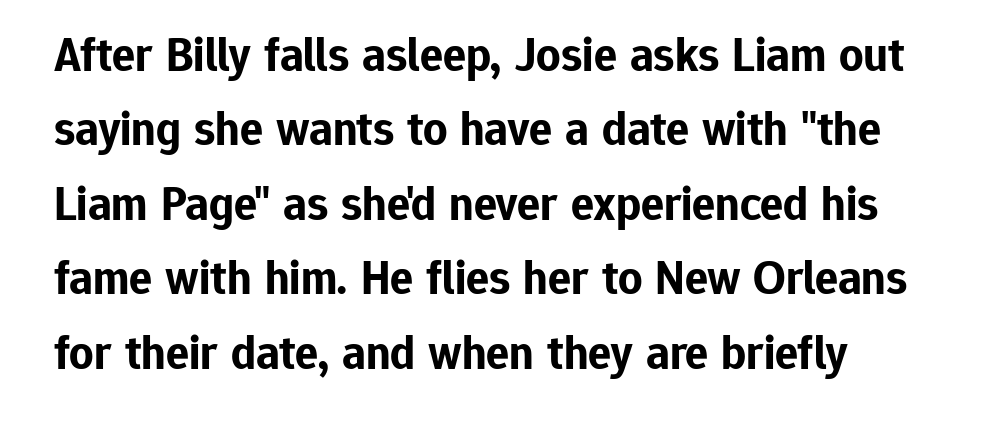
Q: Is the text bold? A: Yes.
Q: Is the text italic (slanted)? A: No, it is upright.
Q: Is the typeface a serif or a sans-serif typeface? A: Sans-serif.
Q: Is the text underlined? A: No.
Q: How is the paragraph aligned? A: Left-aligned.
Q: Is the spacing between letters normal or unusually wide? A: Normal.
Q: Is the spacing between lines tight, normal or loose? A: Normal.
Q: Width (condensed, normal, or wide)? A: Normal.
Q: Stroke contrast? A: Low.
Q: x-height? A: Medium.
Q: Monospaced? A: No.
